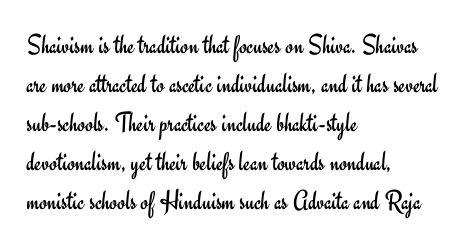
{"serif": "no", "bold": "no", "weight": "regular", "width": "normal", "stroke_contrast": "low", "x_height": "small", "monospaced": "no", "underline": "no", "align": "left", "line_spacing": "normal", "line_spacing_ratio": 1.39, "letter_spacing": "normal", "letter_spacing_em": 0.0, "glyph_px": 28}
